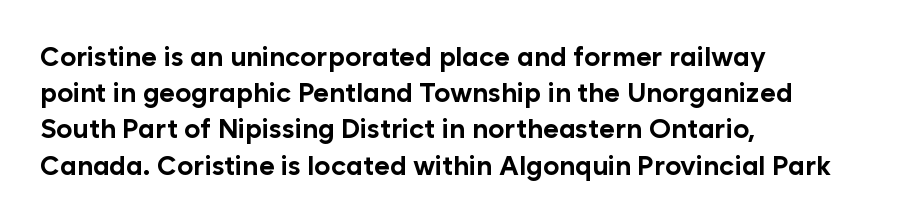
Does the weight exceed regular? Yes, all the way to bold. Inter-character spacing is left at the font's built-in metrics. If you drew a ruler down the left edge, every line would touch it. Only glyphs here, with clear space below each row. This sample keeps an unexceptional amount of space between lines.
